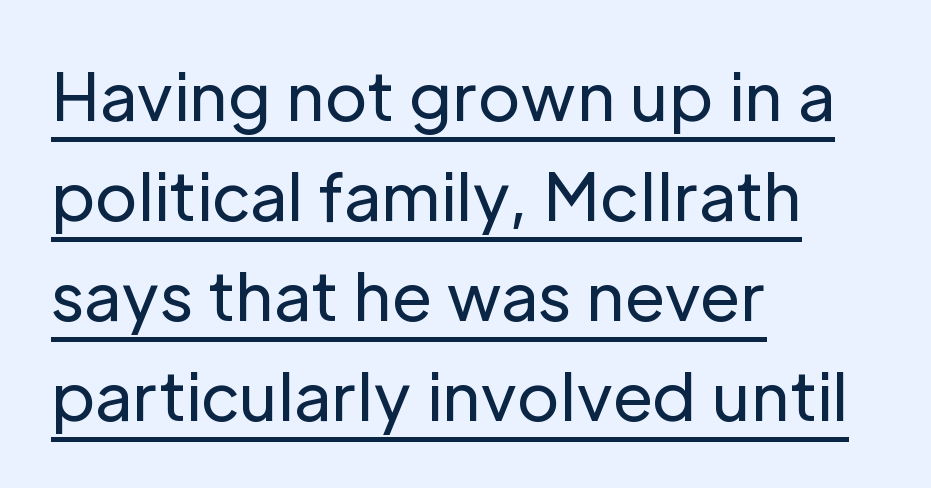
Is this a sans? Yes — the strokes have no serifs. Stroke mass is kept to a normal reading level or below. Line starts are locked; line ends wander. This rendering features underlined lettering.
